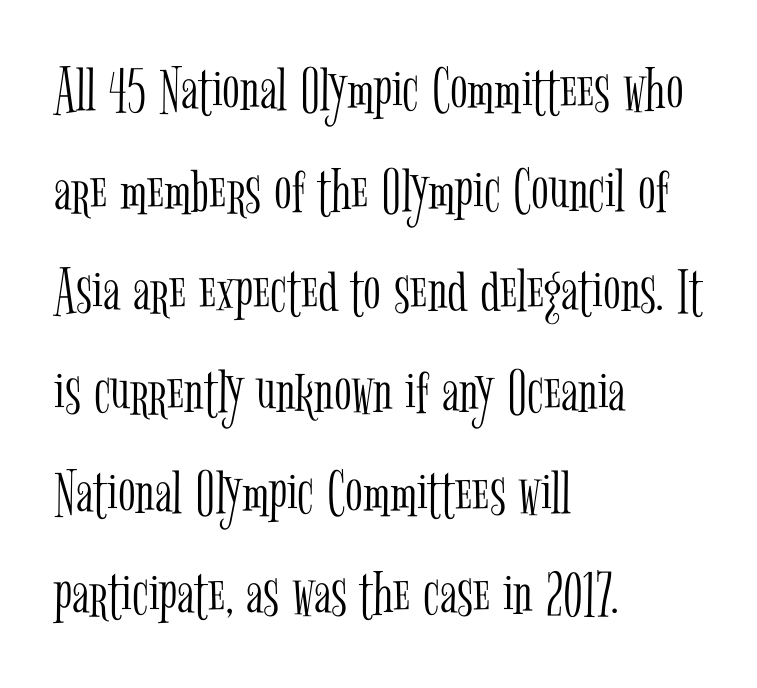
{"serif": "yes", "italic": "no", "bold": "no", "weight": "light", "width": "condensed", "stroke_contrast": "low", "x_height": "medium", "monospaced": "no", "underline": "no", "align": "left", "line_spacing": "normal", "line_spacing_ratio": 1.55, "letter_spacing": "normal", "letter_spacing_em": 0.0, "glyph_px": 65}
